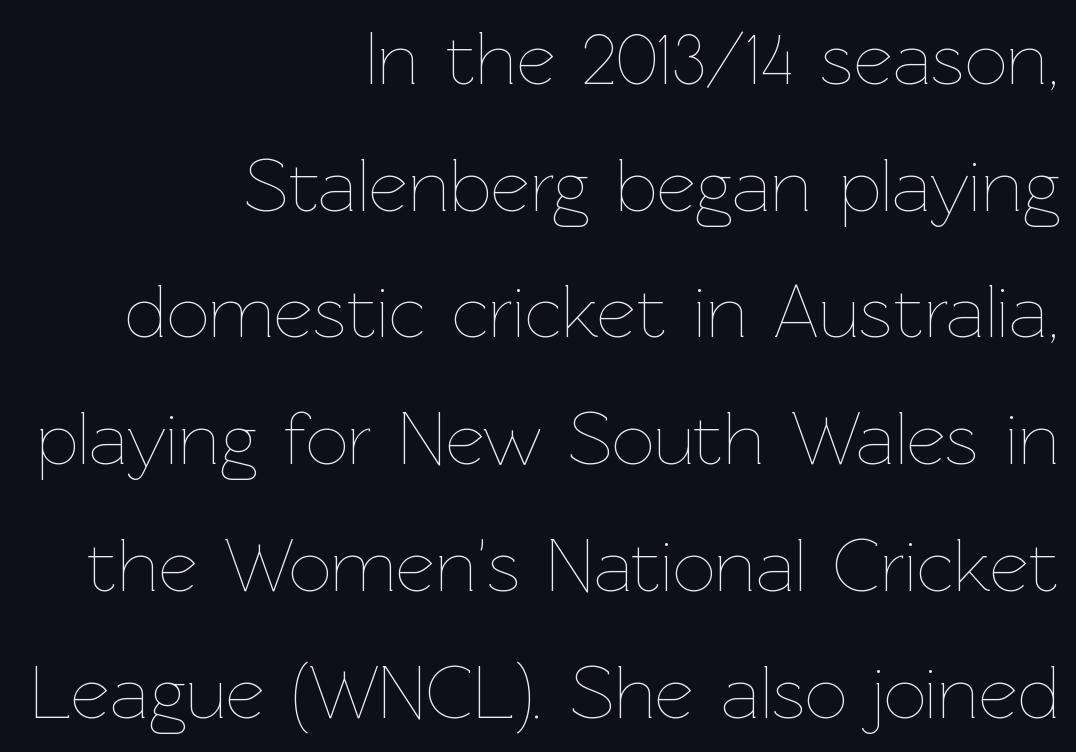
The image shows 75 px thin type, upright; set right-aligned, normal line spacing (1.69x), normal letter spacing, not underlined; low stroke contrast and a medium x-height.
